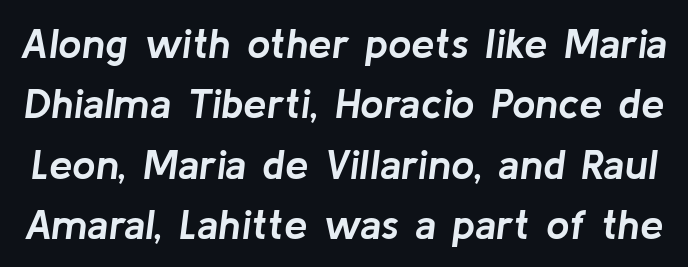
{"italic": "yes", "lean": "right", "slant_degrees": 8, "bold": "yes", "weight": "semibold", "width": "normal", "stroke_contrast": "low", "x_height": "medium", "monospaced": "no", "underline": "no", "line_spacing": "normal", "line_spacing_ratio": 1.44, "letter_spacing": "normal", "letter_spacing_em": 0.0, "glyph_px": 42}
